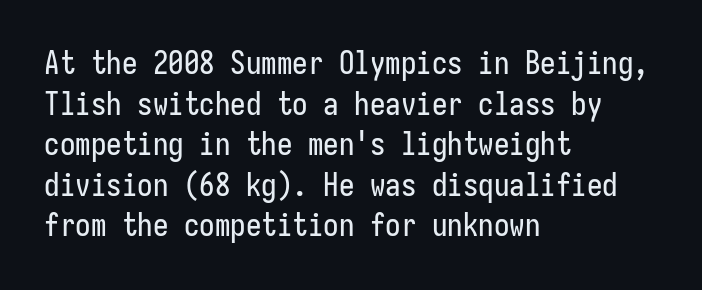
This is roman type, the default non-slanted kind. In terms of letterspacing, this is plain default setting. Any mark beneath the type? The region is blank. One-word summary of the alignment: left. Line spacing here is normal.
